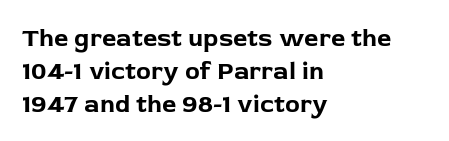
Q: Is the text bold? A: Yes.
Q: Is the text italic (slanted)? A: No, it is upright.
Q: Is the text underlined? A: No.
Q: How is the paragraph aligned? A: Left-aligned.
Q: Is the spacing between letters normal or unusually wide? A: Normal.
Q: Is the spacing between lines tight, normal or loose? A: Normal.
